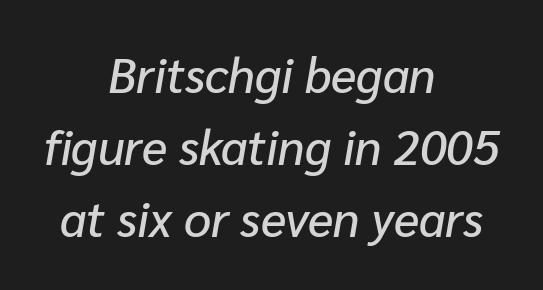
The image shows 48 px text type, italic (leaning right); set centered, normal line spacing (1.5x), normal letter spacing, not underlined; low stroke contrast and a medium x-height.
